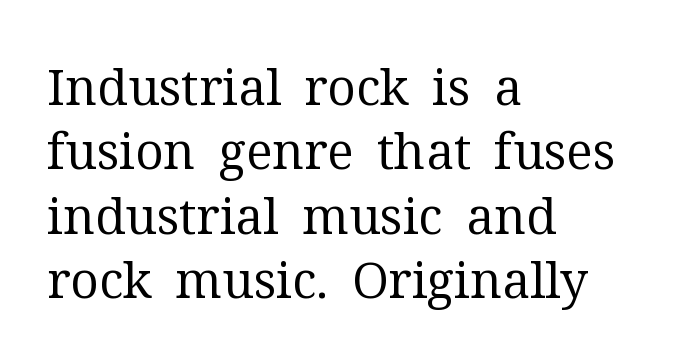
{"serif": "yes", "italic": "no", "bold": "no", "weight": "regular", "width": "normal", "stroke_contrast": "medium", "x_height": "medium", "monospaced": "no", "underline": "no", "align": "left", "line_spacing": "normal", "line_spacing_ratio": 1.29, "letter_spacing": "normal", "letter_spacing_em": 0.0, "glyph_px": 50}
